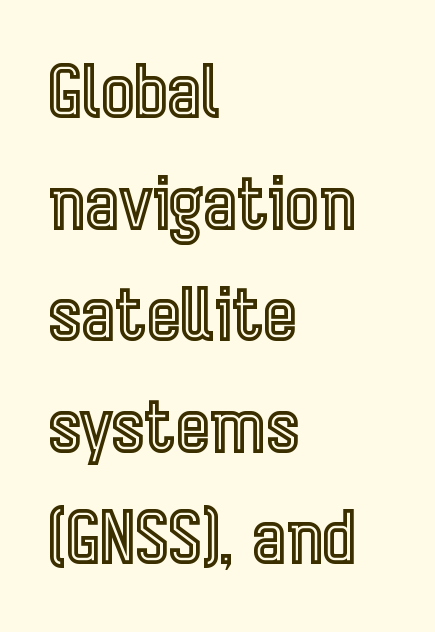
The image shows 72 px condensed type, upright; set left-aligned, normal line spacing (1.55x), normal letter spacing, not underlined; a medium x-height.
